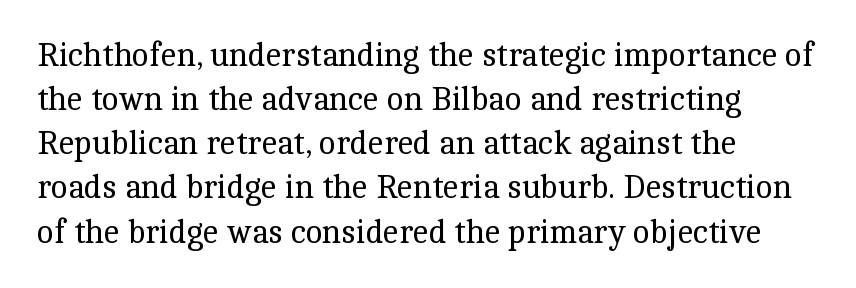
The passage shown stacks its lines at a standard gap. The typography opts for an upright posture over an oblique one. The passage shown is not bold in any degree. The passage shown is not underscored anywhere. A typesetter would call this zero additional tracking. Here the designer chose a conventional face with non-uniform glyph widths.
